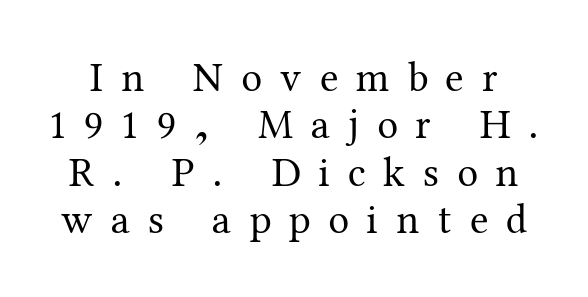
Q: Is the text bold? A: No.
Q: Is the text italic (slanted)? A: No, it is upright.
Q: Is the typeface a serif or a sans-serif typeface? A: Serif.
Q: Is the text underlined? A: No.
Q: Is the spacing between letters normal or unusually wide? A: Unusually wide.
Q: Is the spacing between lines tight, normal or loose? A: Tight.
Q: Width (condensed, normal, or wide)? A: Normal.
Q: Stroke contrast? A: Medium.
Q: x-height? A: Medium.
Q: Monospaced? A: No.
